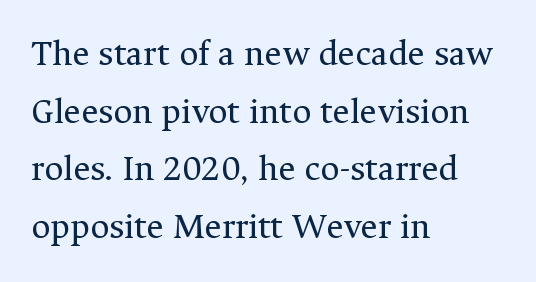
Letterform terminals end in serifs throughout the passage. Lines of text with bare space underneath. Alignment: flush left. This block has exactly the height ordinary leading produces. It's the straight-up-and-down kind of type. The passage shown is not bold in any degree.
